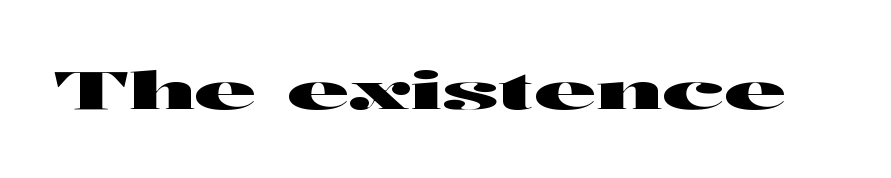
Q: Is the text italic (slanted)? A: No, it is upright.
Q: Is the typeface a serif or a sans-serif typeface? A: Sans-serif.
Q: Is the text underlined? A: No.
Q: Is the spacing between letters normal or unusually wide? A: Normal.
Q: Width (condensed, normal, or wide)? A: Wide.
Q: Stroke contrast? A: High.
Q: x-height? A: Medium.
Q: Monospaced? A: No.
